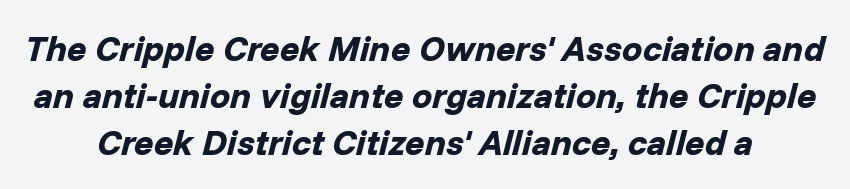
The image shows 36 px bold type, italic (leaning right); set normal line spacing (1.3x), normal letter spacing, not underlined; low stroke contrast and a medium x-height.
